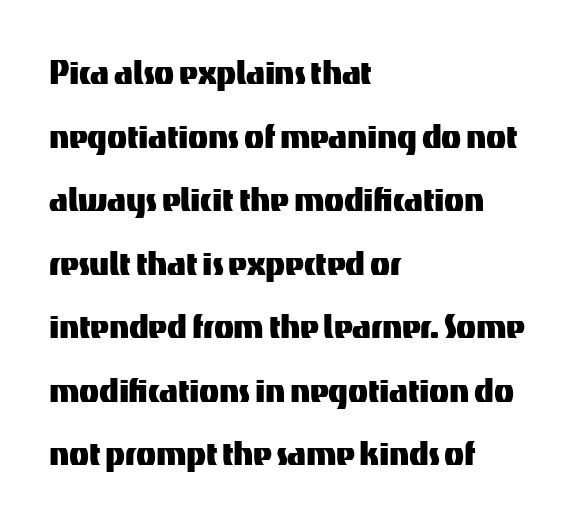
Q: Is the text italic (slanted)? A: No, it is upright.
Q: Is the typeface a serif or a sans-serif typeface? A: Sans-serif.
Q: Is the text underlined? A: No.
Q: How is the paragraph aligned? A: Left-aligned.
Q: Is the spacing between letters normal or unusually wide? A: Normal.
Q: Is the spacing between lines tight, normal or loose? A: Normal.
Q: Width (condensed, normal, or wide)? A: Normal.
Q: Stroke contrast? A: Medium.
Q: x-height? A: Medium.
Q: Monospaced? A: No.
